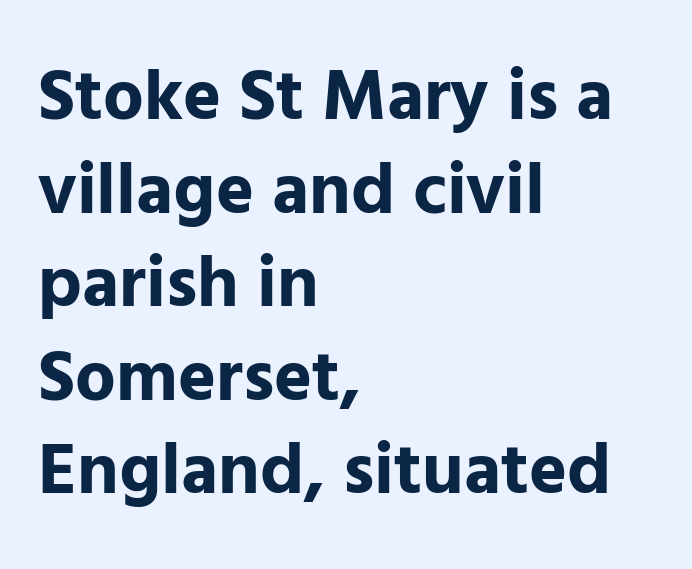
The image shows 72 px bold sans-serif type, upright; set left-aligned, normal line spacing (1.3x), normal letter spacing, not underlined; low stroke contrast and a medium x-height.
